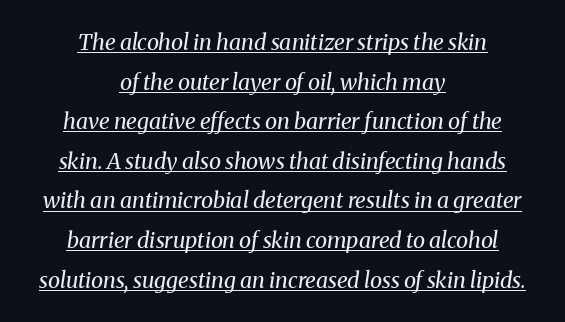
Q: Is the text bold? A: No.
Q: Is the text italic (slanted)? A: Yes, it leans right by about 8 degrees.
Q: Is the text underlined? A: Yes.
Q: How is the paragraph aligned? A: Centered.
Q: Is the spacing between letters normal or unusually wide? A: Normal.
